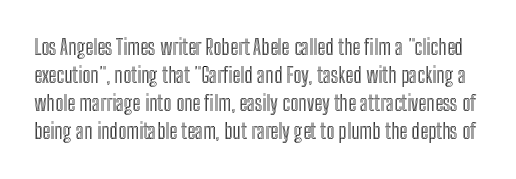
Q: Is the text italic (slanted)? A: No, it is upright.
Q: Is the text underlined? A: No.
Q: Is the spacing between letters normal or unusually wide? A: Normal.
Q: Is the spacing between lines tight, normal or loose? A: Normal.
